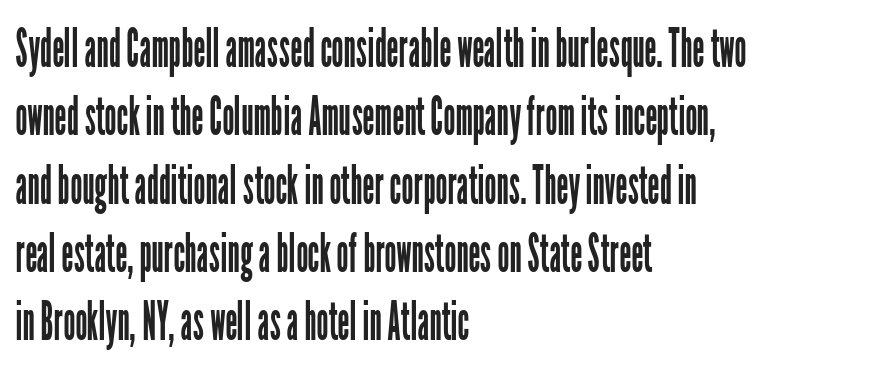
Q: Is the text bold? A: No.
Q: Is the text italic (slanted)? A: No, it is upright.
Q: Is the typeface a serif or a sans-serif typeface? A: Sans-serif.
Q: Is the text underlined? A: No.
Q: How is the paragraph aligned? A: Left-aligned.
Q: Is the spacing between letters normal or unusually wide? A: Normal.
Q: Is the spacing between lines tight, normal or loose? A: Normal.
Q: Width (condensed, normal, or wide)? A: Condensed.
Q: Stroke contrast? A: Low.
Q: x-height? A: Medium.
Q: Monospaced? A: No.
